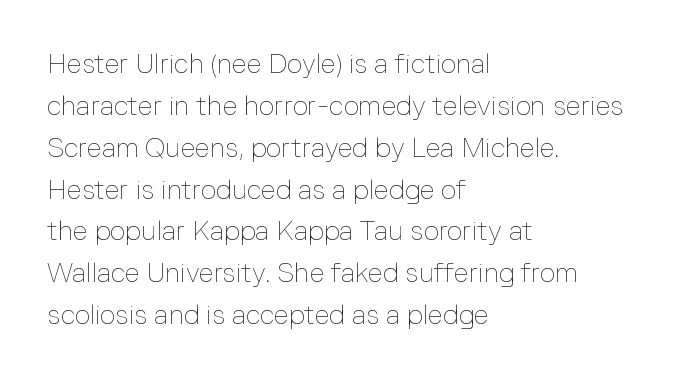
Anything drawn beneath the words? Only blank space. Each word holds together tightly as a unit, with standard inter-letter gaps. Each stroke keeps to a modest, everyday thickness or less. Normally led — the rows are evenly, conventionally spaced. In CSS terms this would be text-align: left. Does the lettering tilt? It doesn't — this is upright.
